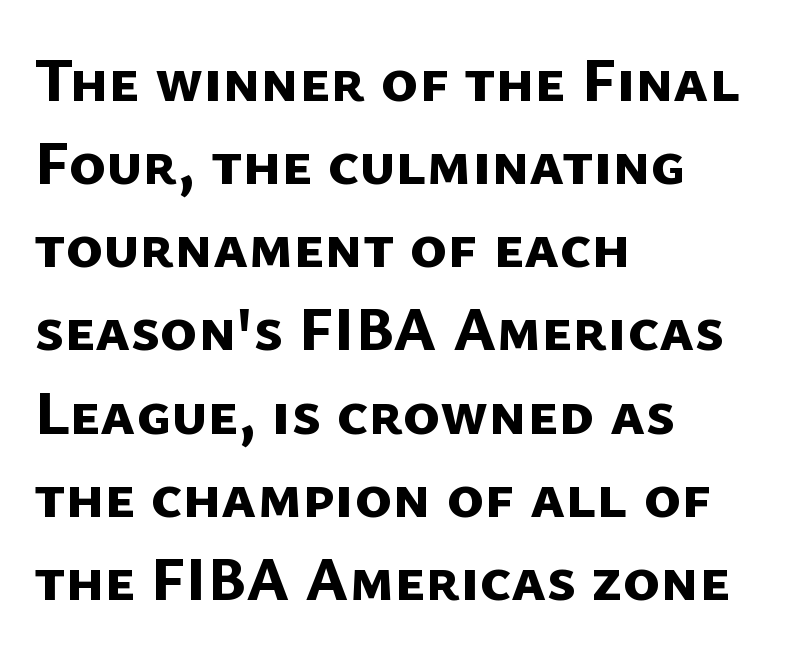
Notice how descenders clear the ascenders below comfortably — that's standard leading. Unmarked baselines from the first word to the last. No extra tracking has been applied to these lines. Emphasis by weight is at full strength: bold.
